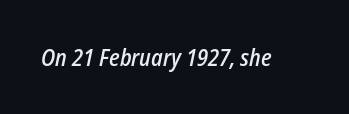
Q: Is the text bold? A: Semi-bold.
Q: Is the text italic (slanted)? A: Yes, it leans right by about 12 degrees.
Q: Is the text underlined? A: No.
Q: Is the spacing between letters normal or unusually wide? A: Normal.
